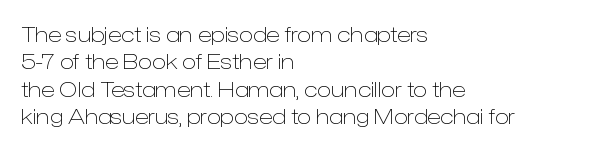
Reading down the block, your eye returns to a fixed left position each line. The weight tops out at a normal text grade. Interline gaps are of average width in this sample. The letters sit at their default tracking, neither squeezed nor spread.
